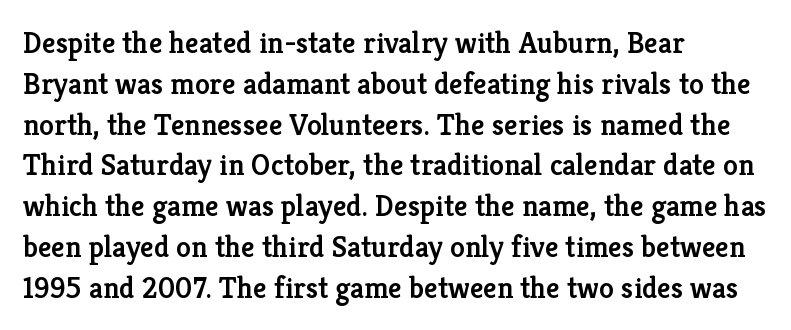
Letterform terminals end in serifs throughout the passage. Does the weight exceed regular? Yes, but only to semibold. These lines are rendered in a variable-pitch font. The rendering uses a moderate line-height, typical for paragraphs.
